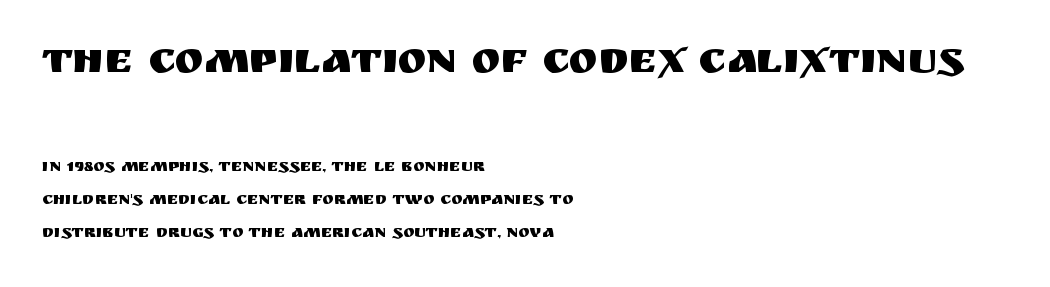
Q: Is the text italic (slanted)? A: No, it is upright.
Q: Is the typeface a serif or a sans-serif typeface? A: Sans-serif.
Q: Is the text underlined? A: No.
Q: How is the paragraph aligned? A: Left-aligned.
Q: Is the spacing between letters normal or unusually wide? A: Normal.
Q: Is the spacing between lines tight, normal or loose? A: Loose.
Q: Which block of text is set in a larger size, the first (top) or the second (bottom)? A: The first (top) one.
Q: Width (condensed, normal, or wide)? A: Normal.
Q: Stroke contrast? A: Medium.
Q: x-height? A: Large.
Q: Monospaced? A: No.
